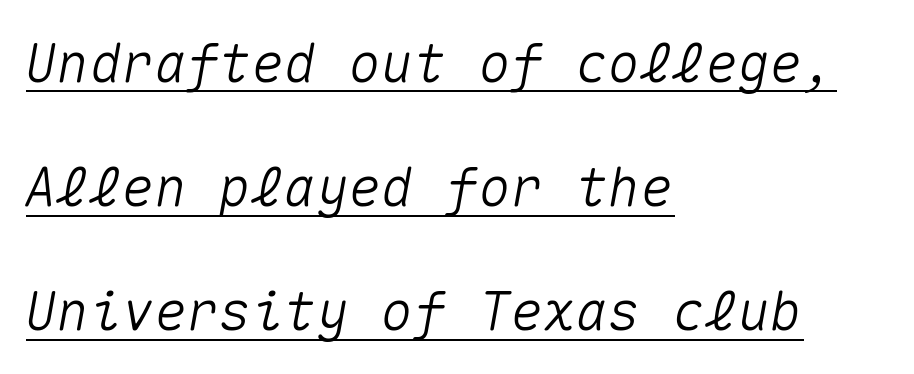
The lines are spread far apart with generous leading. A student would call this left alignment; a typographer would say flush left, rag right. Is this a fixed-width face? Yes — each glyph sits in an identical cell. Notice how the stems are inclined rather than vertical — that's the hallmark of italics.
